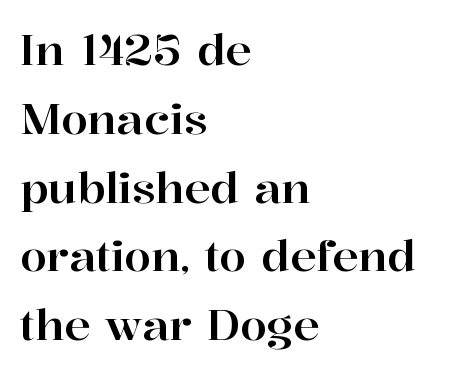
Looks like regular typesetting: each glyph gets only the width it needs. It's the straight-up-and-down kind of type. The paragraph shown leans on its left margin. What's the leading like? Ordinary, nothing unusual. The type is set solid horizontally, with unmodified tracking.
